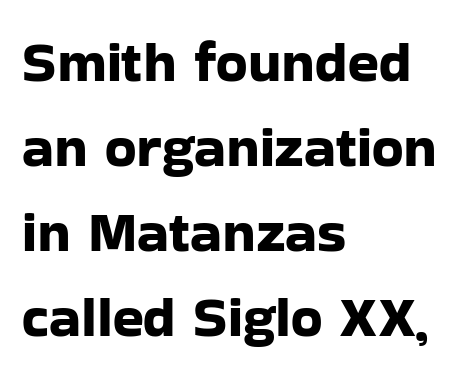
Q: Is the text italic (slanted)? A: No, it is upright.
Q: Is the typeface a serif or a sans-serif typeface? A: Sans-serif.
Q: Is the text underlined? A: No.
Q: How is the paragraph aligned? A: Left-aligned.
Q: Is the spacing between letters normal or unusually wide? A: Normal.
Q: Is the spacing between lines tight, normal or loose? A: Normal.
Q: Width (condensed, normal, or wide)? A: Normal.
Q: Stroke contrast? A: Low.
Q: x-height? A: Medium.
Q: Monospaced? A: No.
